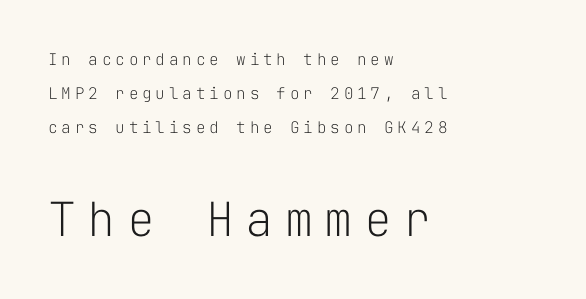
{"serif": "no", "italic": "no", "bold": "no", "weight": "light", "width": "normal", "stroke_contrast": "low", "x_height": "medium", "monospaced": "yes", "underline": "no", "align": "left", "line_spacing": "loose", "line_spacing_ratio": 2.13, "letter_spacing": "wide", "letter_spacing_em": 0.24, "larger_block": "second", "size_ratio": 2.94, "glyph_px": 47}
